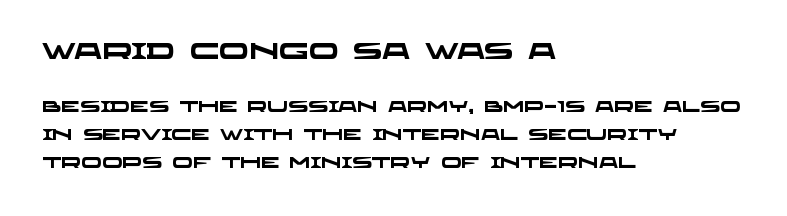
{"bold": "yes", "underline": "no", "align": "left", "line_spacing_ratio": 1.85, "letter_spacing": "normal", "letter_spacing_em": 0.0, "larger_block": "first", "size_ratio": 1.47, "glyph_px": 22}
